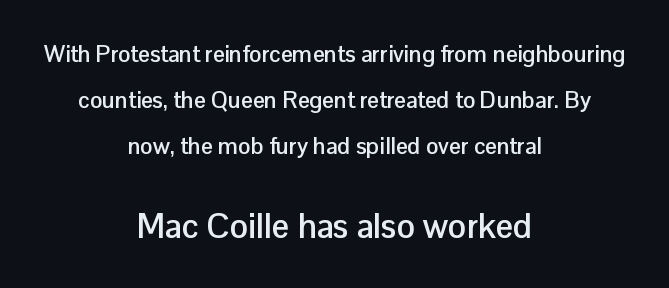
Q: Is the text bold? A: Yes.
Q: Is the text italic (slanted)? A: No, it is upright.
Q: Is the typeface a serif or a sans-serif typeface? A: Sans-serif.
Q: Is the text underlined? A: No.
Q: How is the paragraph aligned? A: Centered.
Q: Is the spacing between letters normal or unusually wide? A: Normal.
Q: Is the spacing between lines tight, normal or loose? A: Loose.
Q: Which block of text is set in a larger size, the first (top) or the second (bottom)? A: The second (bottom) one.
Q: Width (condensed, normal, or wide)? A: Normal.
Q: Stroke contrast? A: Low.
Q: x-height? A: Medium.
Q: Monospaced? A: No.
